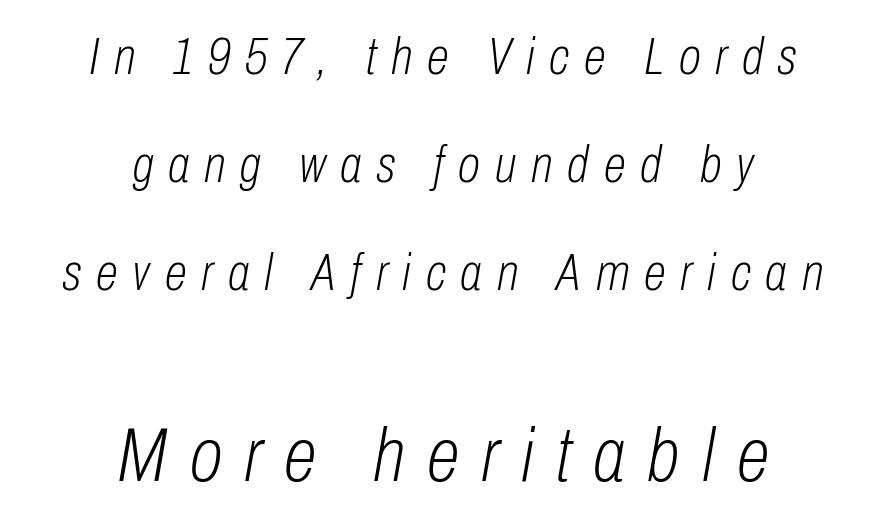
Notice how the passage keeps no hard edge, just a central spine. This layout puts the modest block above and the oversized block below. No letter is thick-stroked: the sample isn't bold. Check the space under the baseline: it is left empty. Here the glyphs are tracked loosely, breaking word shapes into spaced letters. A typesetter would call this proportional, since set widths differ per character.
